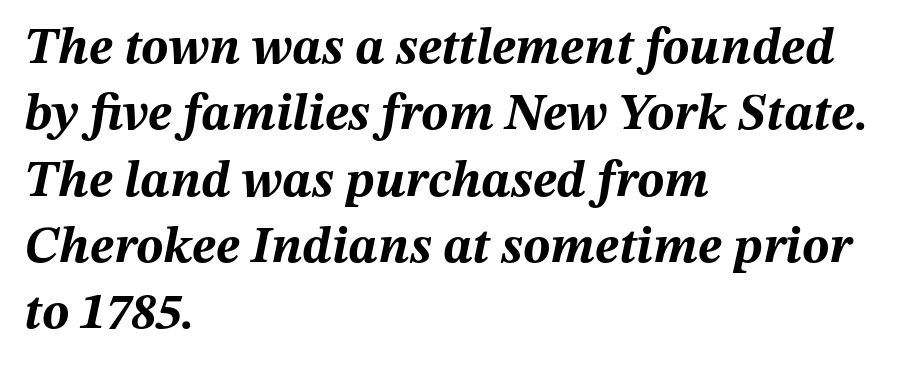
The image shows 51 px bold type, italic (leaning right); set left-aligned, normal line spacing (1.3x), normal letter spacing, not underlined; medium stroke contrast and a medium x-height.
